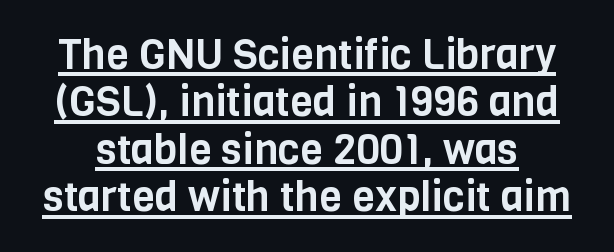
{"serif": "no", "italic": "no", "width": "condensed", "stroke_contrast": "low", "x_height": "large", "monospaced": "no", "underline": "yes", "line_spacing": "tight", "line_spacing_ratio": 1.13, "letter_spacing": "normal", "letter_spacing_em": 0.0, "glyph_px": 42}
